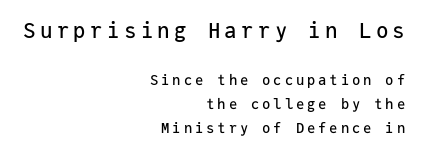
If you drew a ruler down the right edge, every line would touch it. Plain, unruled lines of type. The font's upright variant was chosen for this text. Compared with typical body copy, the letter spacing here is much looser. This layout puts the oversized block above and the modest block below.
